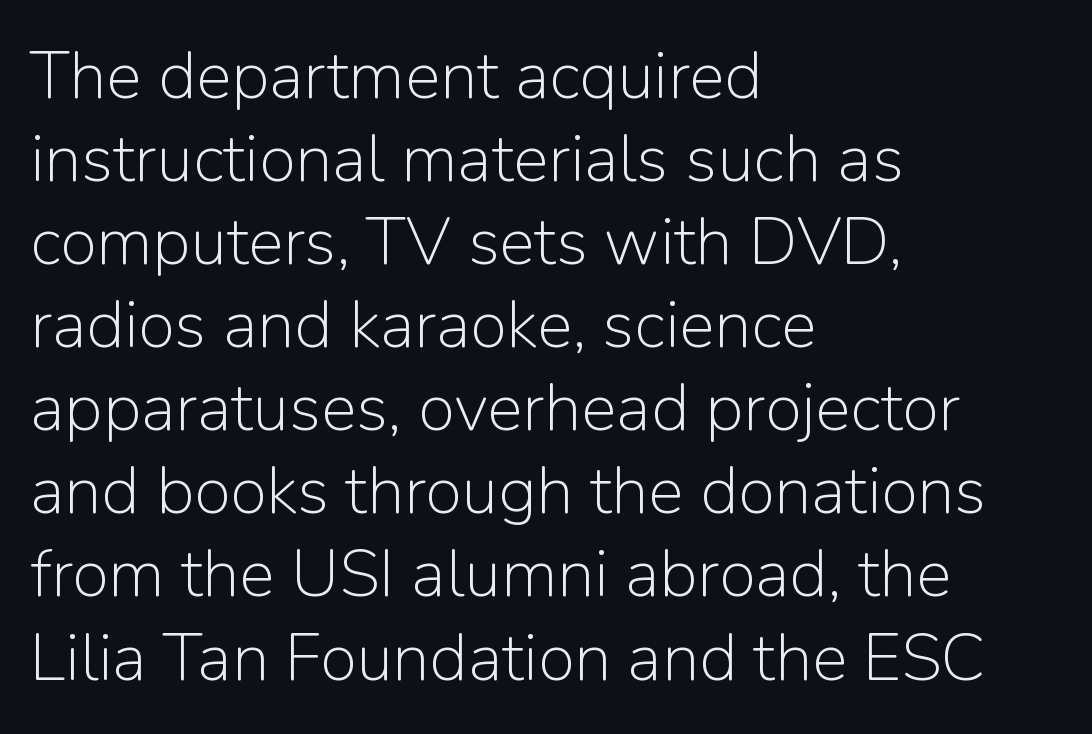
{"serif": "no", "italic": "no", "bold": "no", "weight": "light", "width": "normal", "stroke_contrast": "low", "x_height": "medium", "monospaced": "no", "underline": "no", "align": "left", "line_spacing_ratio": 1.24, "letter_spacing": "normal", "letter_spacing_em": 0.0, "glyph_px": 67}
